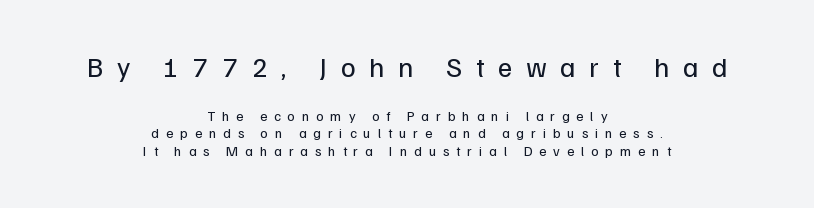
The image shows 28 px regular-weight sans-serif type, upright; set centered, normal line spacing (1.26x), unusually wide letter spacing (+0.49 em), not underlined; the first (top) block is 2.0x larger; low stroke contrast and a medium x-height.
